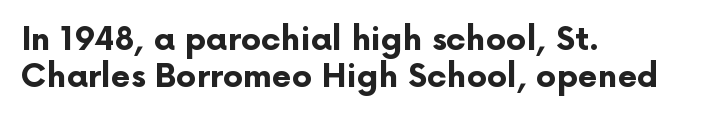
{"serif": "no", "italic": "no", "bold": "yes", "weight": "bold", "width": "normal", "stroke_contrast": "low", "x_height": "medium", "monospaced": "no", "underline": "no", "align": "left", "line_spacing_ratio": 1.16, "letter_spacing": "normal", "letter_spacing_em": 0.0, "glyph_px": 32}
